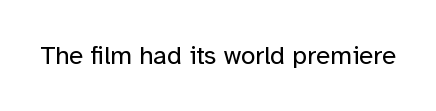
{"italic": "no", "bold": "no", "underline": "no", "letter_spacing": "normal", "letter_spacing_em": 0.0, "glyph_px": 26}
